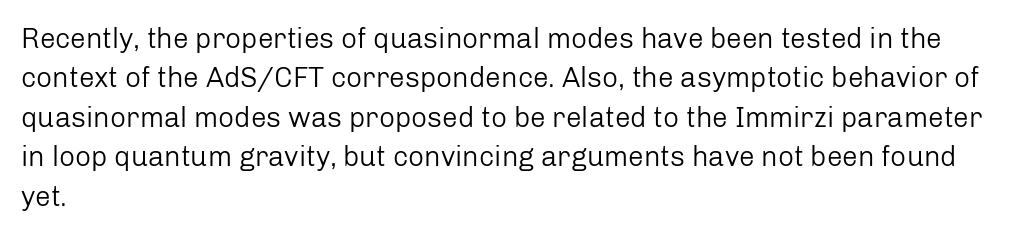
The letters carry no serifs — their stems end cleanly without finishing strokes. The strokes carry an ordinary text weight at most. Does extra space separate the letters? No, they use regular spacing. Here the designer chose a conventional face with non-uniform glyph widths.
